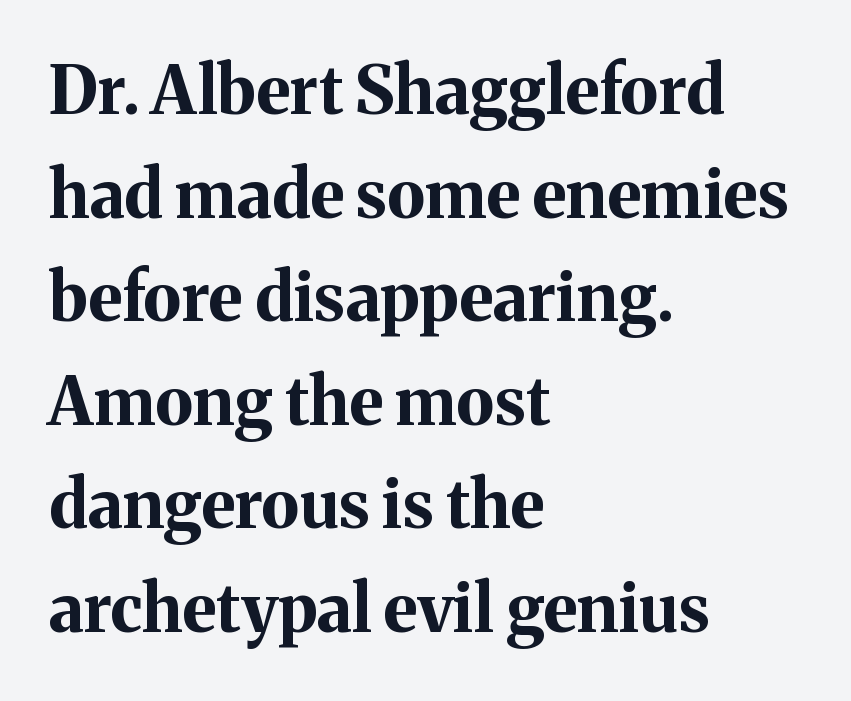
{"serif": "yes", "italic": "no", "bold": "yes", "weight": "bold", "width": "normal", "stroke_contrast": "medium", "x_height": "medium", "monospaced": "no", "underline": "no", "align": "left", "line_spacing": "normal", "line_spacing_ratio": 1.57, "letter_spacing": "normal", "letter_spacing_em": 0.0, "glyph_px": 66}
